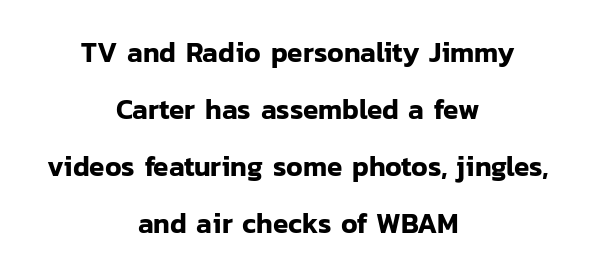
Q: Is the text italic (slanted)? A: No, it is upright.
Q: Is the typeface a serif or a sans-serif typeface? A: Sans-serif.
Q: Is the text underlined? A: No.
Q: How is the paragraph aligned? A: Centered.
Q: Is the spacing between letters normal or unusually wide? A: Normal.
Q: Is the spacing between lines tight, normal or loose? A: Loose.
Q: Width (condensed, normal, or wide)? A: Normal.
Q: Stroke contrast? A: Low.
Q: x-height? A: Medium.
Q: Monospaced? A: No.
